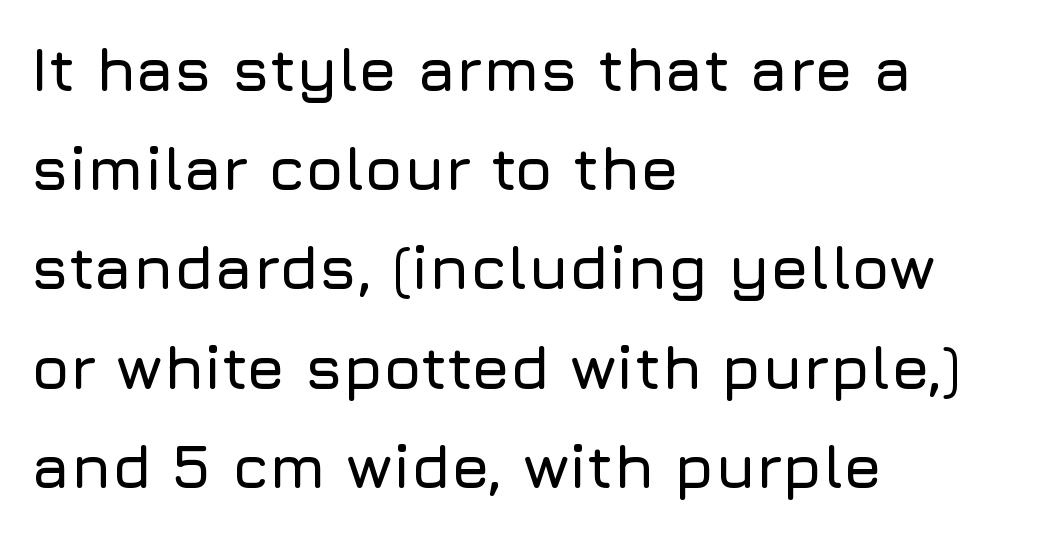
Q: Is the text italic (slanted)? A: No, it is upright.
Q: Is the typeface a serif or a sans-serif typeface? A: Sans-serif.
Q: Is the text underlined? A: No.
Q: How is the paragraph aligned? A: Left-aligned.
Q: Is the spacing between letters normal or unusually wide? A: Normal.
Q: Is the spacing between lines tight, normal or loose? A: Normal.
Q: Width (condensed, normal, or wide)? A: Normal.
Q: Stroke contrast? A: Low.
Q: x-height? A: Medium.
Q: Monospaced? A: No.
